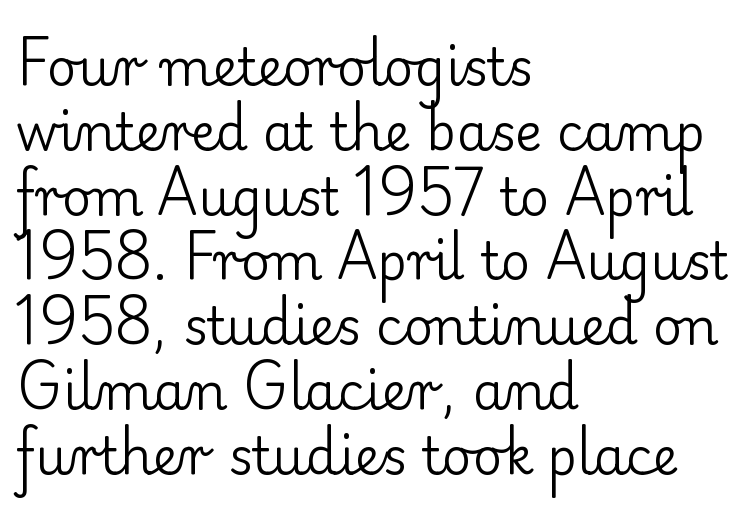
{"serif": "yes", "italic": "no", "bold": "no", "weight": "regular", "width": "normal", "stroke_contrast": "low", "x_height": "small", "monospaced": "no", "underline": "no", "align": "left", "line_spacing": "normal", "line_spacing_ratio": 1.27, "letter_spacing": "normal", "letter_spacing_em": 0.0, "glyph_px": 51}
